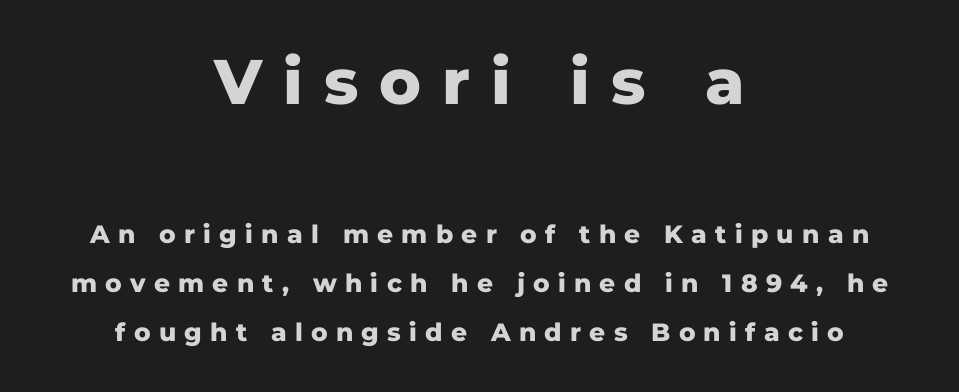
{"serif": "no", "italic": "no", "bold": "yes", "weight": "heavy", "width": "normal", "stroke_contrast": "low", "x_height": "medium", "monospaced": "no", "underline": "no", "align": "center", "line_spacing": "loose", "line_spacing_ratio": 1.97, "letter_spacing": "wide", "letter_spacing_em": 0.33, "larger_block": "first", "size_ratio": 2.52, "glyph_px": 63}
